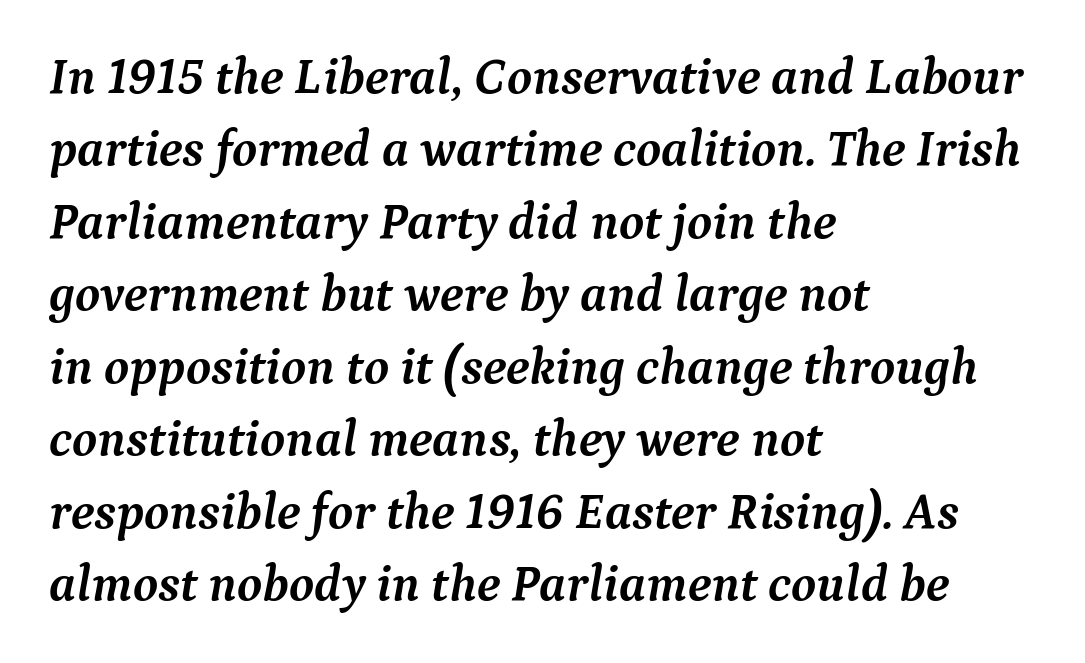
Q: Is the text bold? A: Yes.
Q: Is the text italic (slanted)? A: Yes, it leans right by about 9 degrees.
Q: Is the typeface a serif or a sans-serif typeface? A: Serif.
Q: Is the text underlined? A: No.
Q: How is the paragraph aligned? A: Left-aligned.
Q: Is the spacing between letters normal or unusually wide? A: Normal.
Q: Is the spacing between lines tight, normal or loose? A: Normal.
Q: Width (condensed, normal, or wide)? A: Normal.
Q: Stroke contrast? A: Medium.
Q: x-height? A: Medium.
Q: Monospaced? A: No.
